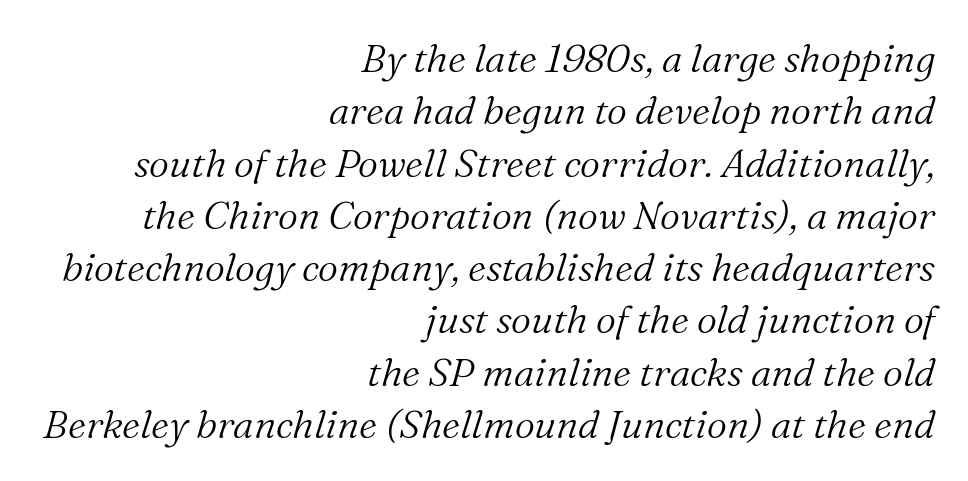
The image shows 39 px light serif type, italic (leaning right); set right-aligned, normal line spacing (1.34x), normal letter spacing, not underlined; medium stroke contrast and a medium x-height.
